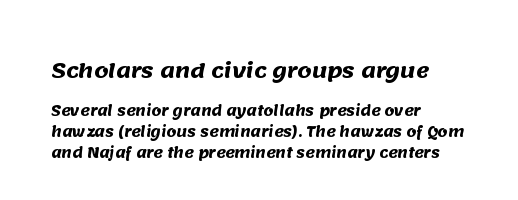
{"bold": "yes", "underline": "no", "align": "left", "line_spacing": "normal", "line_spacing_ratio": 1.5, "letter_spacing": "normal", "letter_spacing_em": 0.0, "larger_block": "first", "size_ratio": 1.43, "glyph_px": 20}
